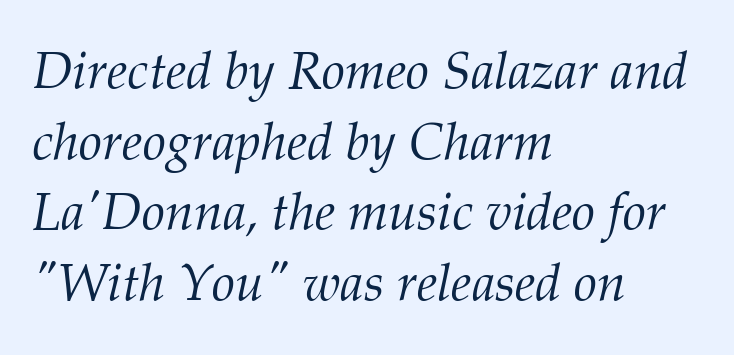
{"serif": "yes", "italic": "yes", "lean": "right", "slant_degrees": 12, "bold": "no", "weight": "light", "width": "normal", "stroke_contrast": "medium", "x_height": "medium", "monospaced": "no", "underline": "no", "align": "left", "line_spacing": "normal", "line_spacing_ratio": 1.36, "letter_spacing": "normal", "letter_spacing_em": 0.0, "glyph_px": 52}
